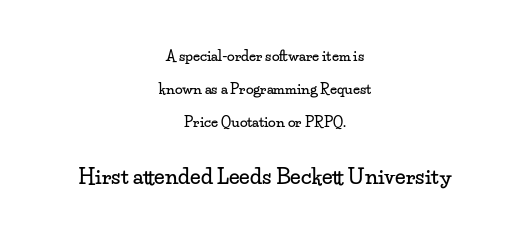
Q: Is the text italic (slanted)? A: No, it is upright.
Q: Is the text underlined? A: No.
Q: How is the paragraph aligned? A: Centered.
Q: Is the spacing between letters normal or unusually wide? A: Normal.
Q: Is the spacing between lines tight, normal or loose? A: Loose.
Q: Which block of text is set in a larger size, the first (top) or the second (bottom)? A: The second (bottom) one.
